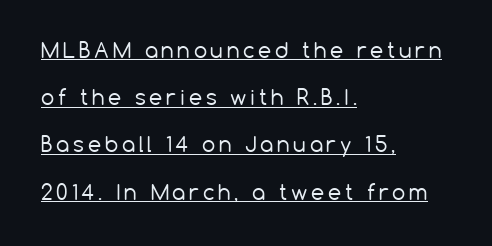
This rendering features underlined lettering. Vertically, the passage feels expansive, rows floating well apart. Summary of weight: not heavy and not bold. This is the regular roman posture of the typeface. Visually the block forms a straight wall on the left and a jagged coastline on the right.
